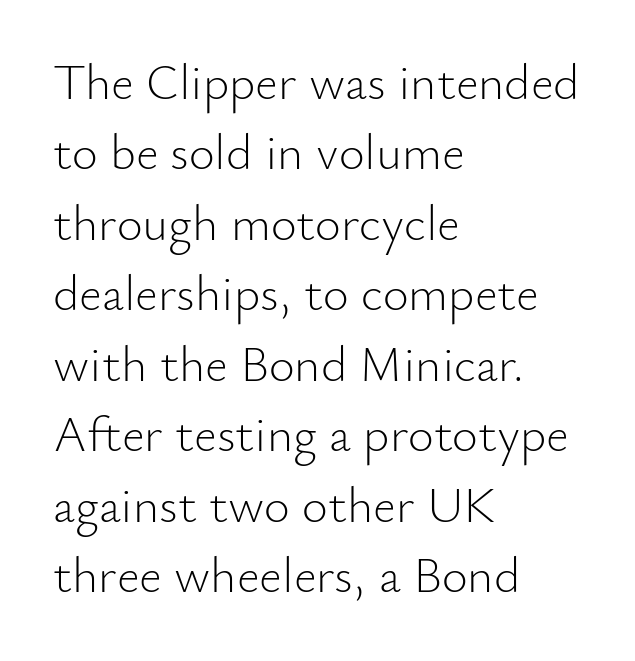
The image shows 50 px light sans-serif type, upright; set left-aligned, normal line spacing (1.41x), normal letter spacing, not underlined; low stroke contrast and a small x-height.
